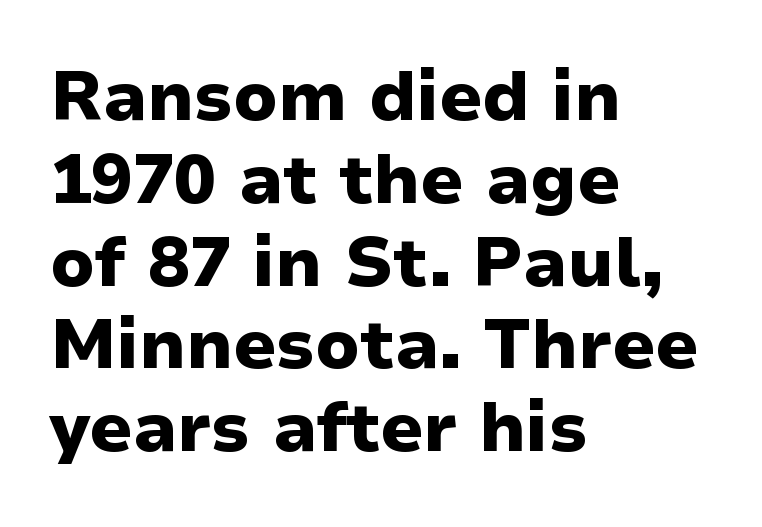
Where is the straight margin? On the left. These lines carry a lot of weight — the face is fully bold. The rendering keeps characters at their native spacing. Character widths vary here, with narrow letters taking less room than wide ones. Only glyphs here, with clear space below each row. Every character sits straight up, as roman type does.
